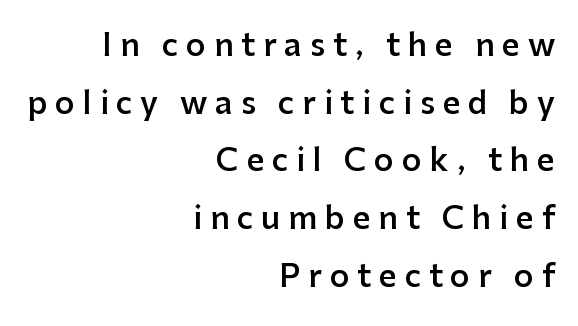
{"serif": "no", "italic": "no", "bold": "semi", "weight": "semibold", "width": "normal", "stroke_contrast": "low", "x_height": "medium", "monospaced": "no", "underline": "no", "align": "right", "line_spacing_ratio": 1.86, "letter_spacing": "wide", "letter_spacing_em": 0.25, "glyph_px": 31}
